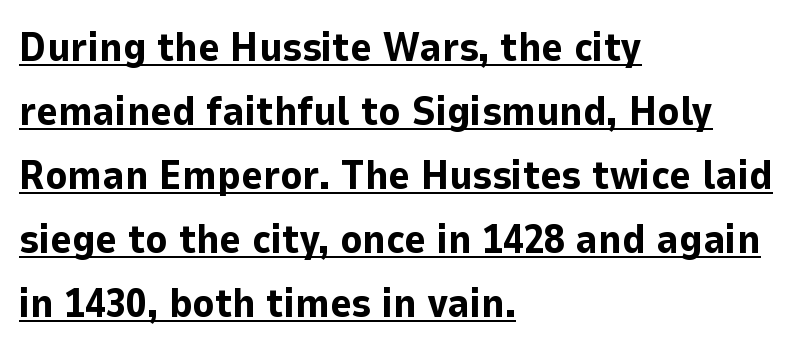
Heavy-handed strokes throughout: this text is bold. Here the designer chose a conventional face with non-uniform glyph widths. Caption: lettering with a line underneath. What kind of face is this? One without serifs — a sans. Evenly set lines give the paragraph a standard silhouette. Honestly, the letter spacing is just normal — you wouldn't notice it.
